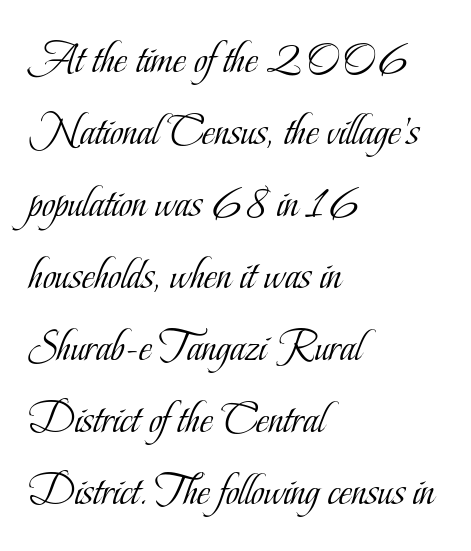
The image shows 45 px light, condensed serif type; set left-aligned, normal line spacing (1.6x), normal letter spacing, not underlined; low stroke contrast and a small x-height.
